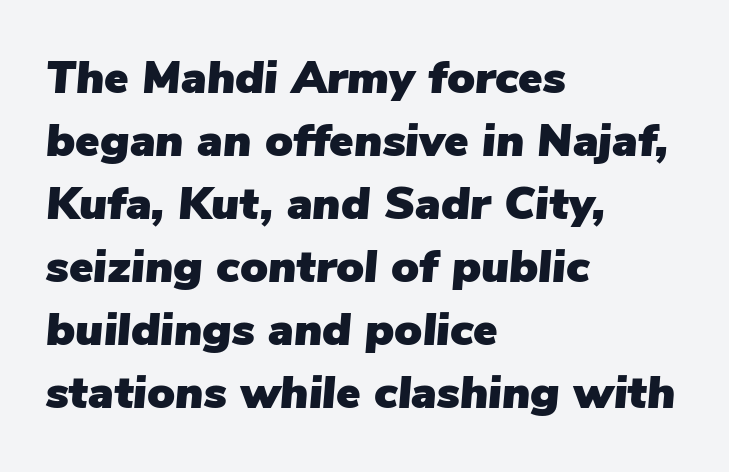
Reading down the column, the eye jumps a familiar distance to each next line. Where is the straight margin? On the left. A typesetter would call this zero additional tracking. The whole block is typeset with a tilt. The space beneath each line is pristine and unruled.
